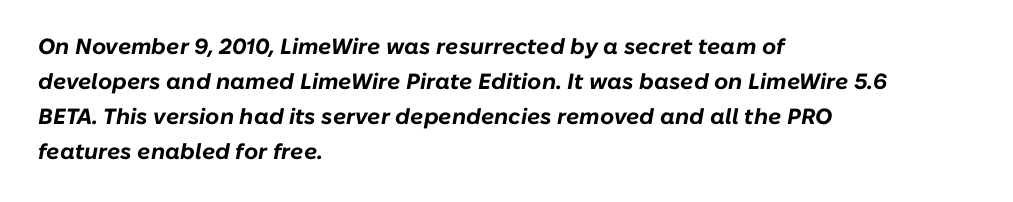
{"italic": "yes", "lean": "right", "slant_degrees": 10, "bold": "yes", "underline": "no", "align": "left", "line_spacing": "normal", "line_spacing_ratio": 1.59, "letter_spacing": "normal", "letter_spacing_em": 0.0, "glyph_px": 22}
